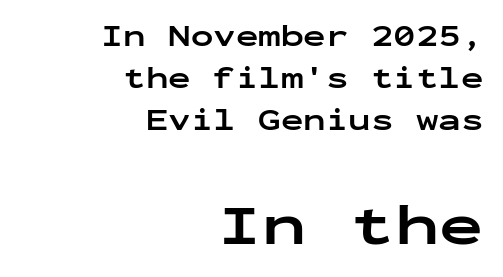
{"serif": "no", "italic": "no", "bold": "yes", "weight": "bold", "width": "wide", "stroke_contrast": "low", "x_height": "medium", "monospaced": "yes", "underline": "no", "align": "right", "line_spacing": "normal", "line_spacing_ratio": 1.4, "letter_spacing": "normal", "letter_spacing_em": 0.0, "larger_block": "second", "size_ratio": 1.97, "glyph_px": 59}
